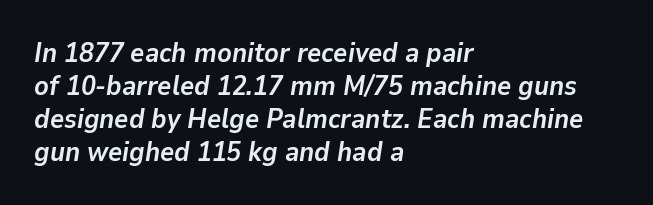
The image shows 27 px bold type, italic (leaning right); set left-aligned, line spacing 1.22x, normal letter spacing, not underlined.
